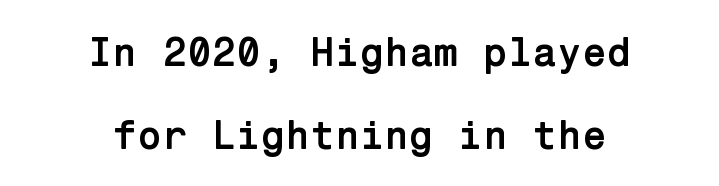
Q: Is the text bold? A: Yes.
Q: Is the text italic (slanted)? A: No, it is upright.
Q: Is the typeface a serif or a sans-serif typeface? A: Sans-serif.
Q: Is the text underlined? A: No.
Q: How is the paragraph aligned? A: Centered.
Q: Is the spacing between letters normal or unusually wide? A: Normal.
Q: Is the spacing between lines tight, normal or loose? A: Loose.
Q: Width (condensed, normal, or wide)? A: Normal.
Q: Stroke contrast? A: Low.
Q: x-height? A: Medium.
